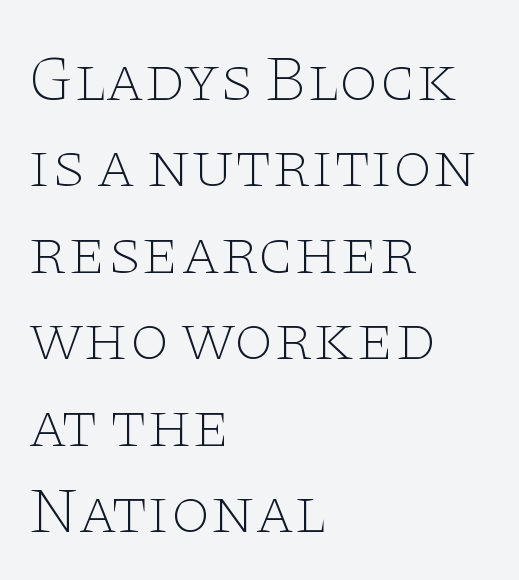
Compared with typical paragraphs, the rows here are spaced about the same. This sample uses an upright cut, with every glyph sitting square on the baseline. You can tell from the footed stems that serif type was used. These lines keep a tight, regular rhythm from letter to letter. No extra ink here — the face is not bold.
